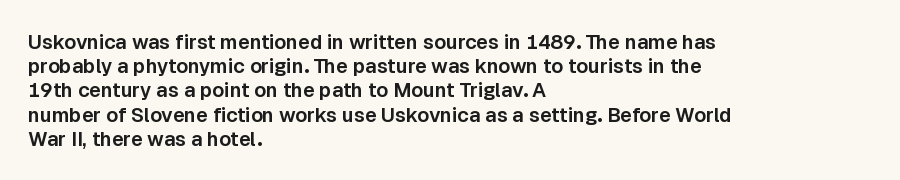
{"italic": "no", "underline": "no", "align": "left", "line_spacing_ratio": 1.21, "letter_spacing": "normal", "letter_spacing_em": 0.0, "glyph_px": 20}
